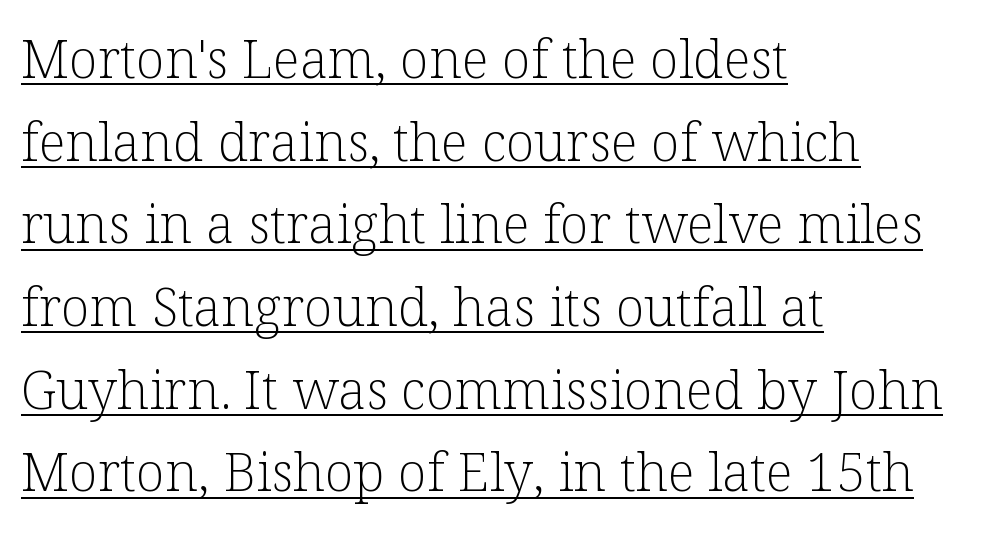
Q: Is the text bold? A: No.
Q: Is the text italic (slanted)? A: No, it is upright.
Q: Is the typeface a serif or a sans-serif typeface? A: Serif.
Q: Is the text underlined? A: Yes.
Q: How is the paragraph aligned? A: Left-aligned.
Q: Is the spacing between letters normal or unusually wide? A: Normal.
Q: Is the spacing between lines tight, normal or loose? A: Normal.
Q: Width (condensed, normal, or wide)? A: Normal.
Q: Stroke contrast? A: Low.
Q: x-height? A: Medium.
Q: Monospaced? A: No.
